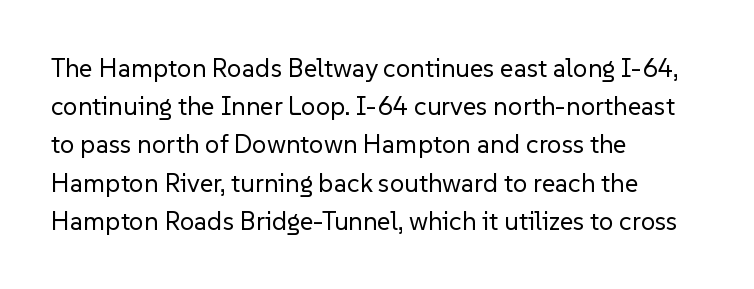
The image shows 26 px text type, upright; set left-aligned, normal line spacing (1.47x), normal letter spacing, not underlined.
